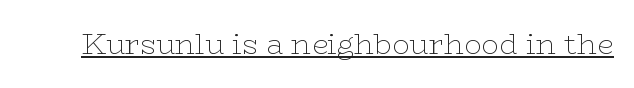
The image shows 29 px thin, wide serif type, upright; set normal letter spacing, underlined; low stroke contrast and a medium x-height.
